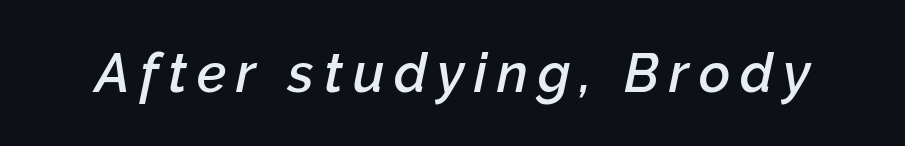
{"italic": "yes", "lean": "right", "slant_degrees": 12, "bold": "semi", "weight": "semibold", "width": "normal", "stroke_contrast": "low", "x_height": "medium", "monospaced": "no", "underline": "no", "glyph_px": 54}
